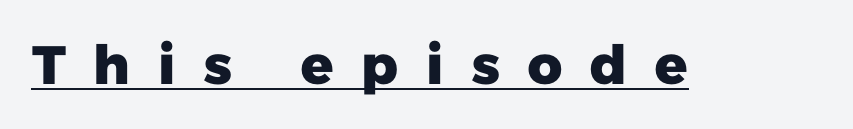
The image shows 54 px heavy sans-serif type; set unusually wide letter spacing (+0.48 em), underlined; low stroke contrast and a medium x-height.
